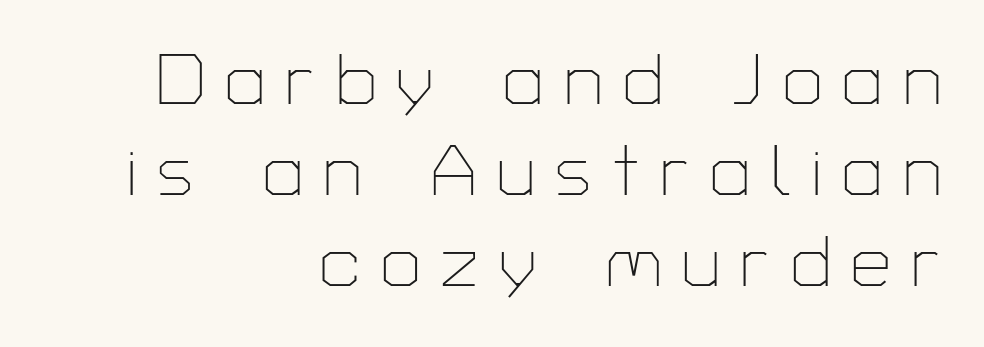
The image shows 71 px thin sans-serif type, upright; set right-aligned, normal line spacing (1.28x), unusually wide letter spacing (+0.29 em), not underlined; low stroke contrast and a medium x-height.
